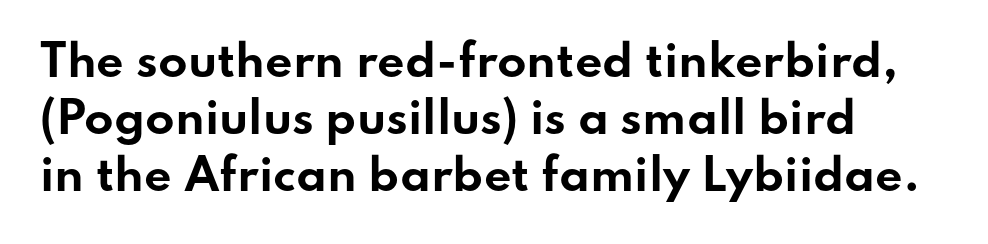
{"serif": "no", "italic": "no", "bold": "yes", "weight": "bold", "width": "wide", "stroke_contrast": "low", "x_height": "small", "monospaced": "no", "underline": "no", "align": "left", "line_spacing": "normal", "line_spacing_ratio": 1.33, "letter_spacing": "normal", "letter_spacing_em": 0.0, "glyph_px": 43}
